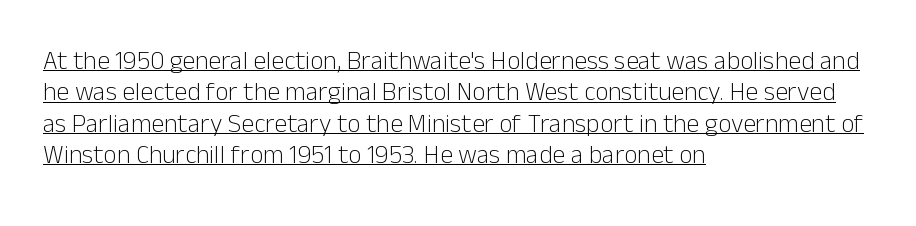
{"italic": "no", "bold": "no", "underline": "yes", "align": "left", "line_spacing_ratio": 1.21, "letter_spacing": "normal", "letter_spacing_em": 0.0, "glyph_px": 26}
